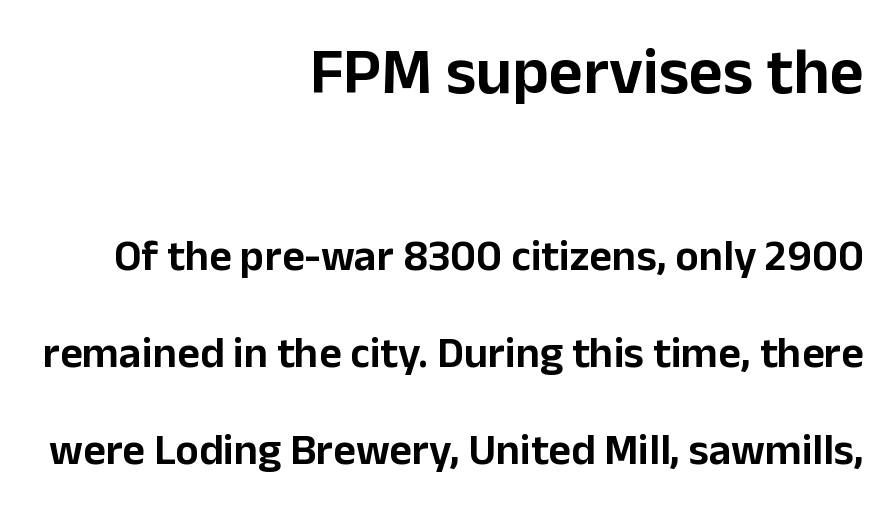
{"serif": "no", "italic": "no", "width": "normal", "stroke_contrast": "low", "x_height": "medium", "monospaced": "no", "underline": "no", "align": "right", "line_spacing": "loose", "line_spacing_ratio": 2.21, "letter_spacing": "normal", "letter_spacing_em": 0.0, "larger_block": "first", "size_ratio": 1.5, "glyph_px": 66}
